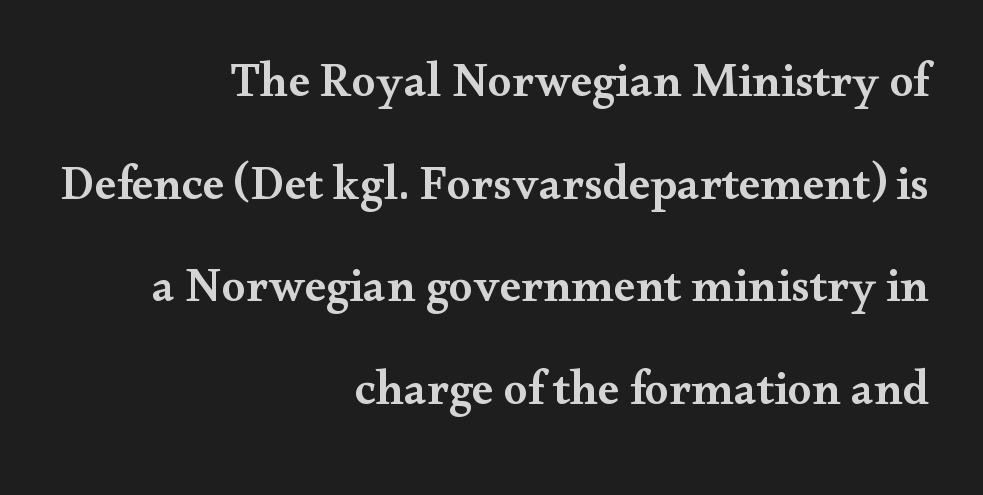
Character widths vary here, with narrow letters taking less room than wide ones. Caption: multi-line text, flush right, ragged left. Does the lettering tilt? It doesn't — this is upright. To sum up the face: it has serifs.
